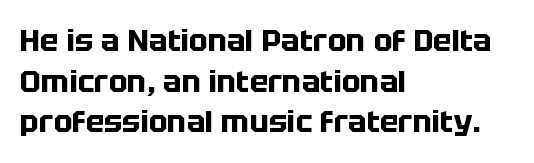
{"serif": "no", "italic": "no", "bold": "yes", "weight": "bold", "width": "normal", "stroke_contrast": "low", "x_height": "large", "monospaced": "no", "underline": "no", "align": "left", "line_spacing": "normal", "line_spacing_ratio": 1.31, "letter_spacing": "normal", "letter_spacing_em": 0.0, "glyph_px": 31}
